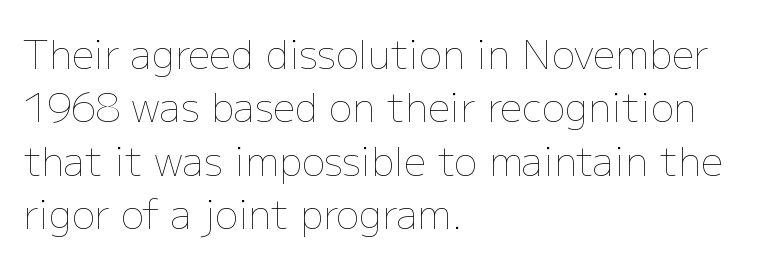
The image shows 39 px thin type, upright; set left-aligned, normal line spacing (1.37x), normal letter spacing, not underlined; low stroke contrast and a medium x-height.
